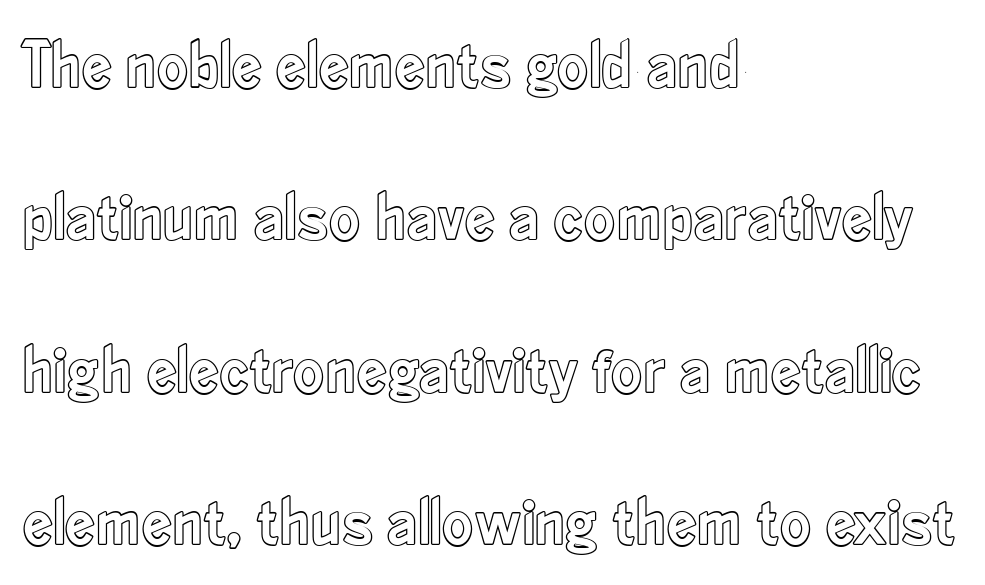
Q: Is the text italic (slanted)? A: No, it is upright.
Q: Is the text underlined? A: No.
Q: How is the paragraph aligned? A: Left-aligned.
Q: Is the spacing between letters normal or unusually wide? A: Normal.
Q: Is the spacing between lines tight, normal or loose? A: Loose.
Q: Width (condensed, normal, or wide)? A: Condensed.
Q: x-height? A: Small.
Q: Monospaced? A: No.
